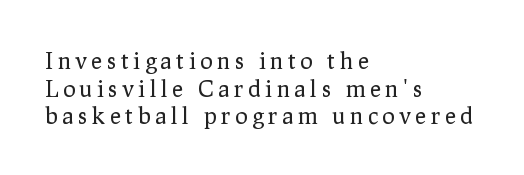
The image shows 23 px text type, upright; set left-aligned, line spacing 1.2x, unusually wide letter spacing (+0.21 em), not underlined.
